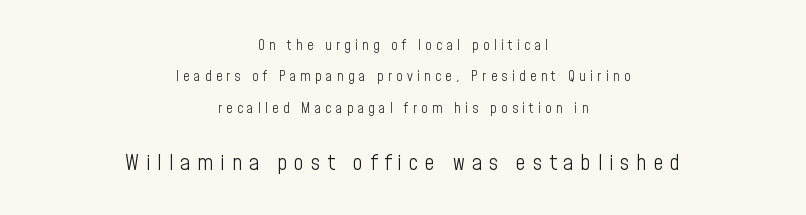
{"italic": "no", "bold": "no", "underline": "no", "align": "center", "line_spacing": "loose", "line_spacing_ratio": 2.24, "letter_spacing": "wide", "letter_spacing_em": 0.31, "larger_block": "second", "size_ratio": 1.57, "glyph_px": 22}
